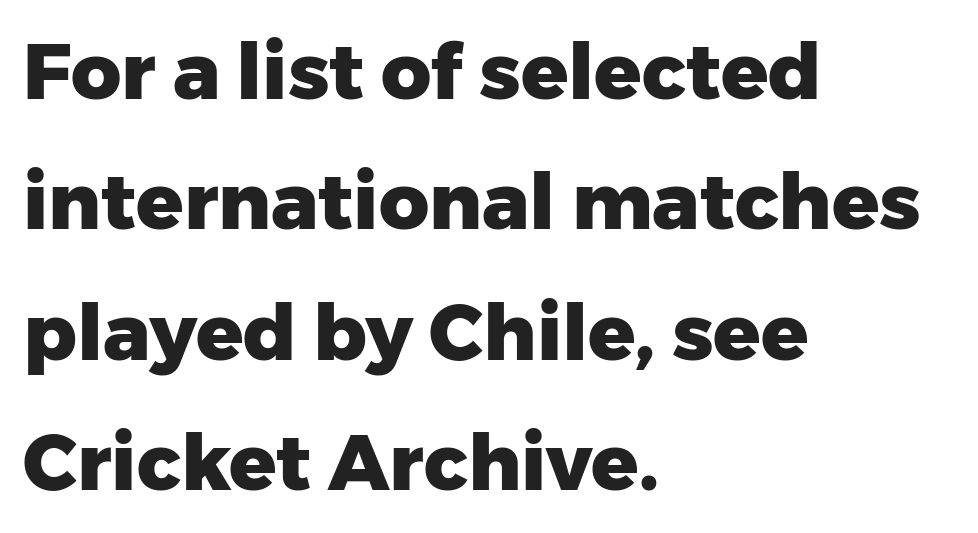
Q: Is the text bold? A: Yes.
Q: Is the text italic (slanted)? A: No, it is upright.
Q: Is the typeface a serif or a sans-serif typeface? A: Sans-serif.
Q: Is the text underlined? A: No.
Q: How is the paragraph aligned? A: Left-aligned.
Q: Is the spacing between letters normal or unusually wide? A: Normal.
Q: Is the spacing between lines tight, normal or loose? A: Normal.
Q: Width (condensed, normal, or wide)? A: Normal.
Q: Stroke contrast? A: Low.
Q: x-height? A: Medium.
Q: Monospaced? A: No.
